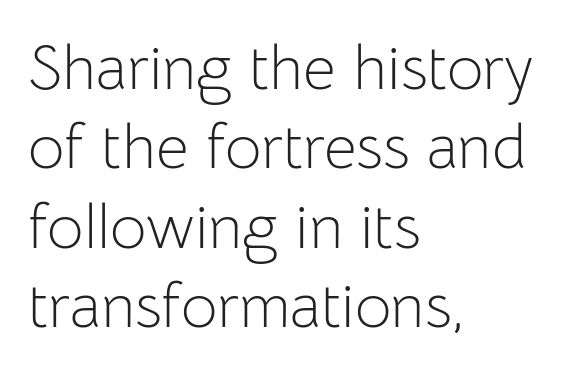
{"serif": "no", "italic": "no", "bold": "no", "weight": "light", "width": "normal", "stroke_contrast": "low", "x_height": "medium", "monospaced": "no", "underline": "no", "align": "left", "line_spacing": "normal", "line_spacing_ratio": 1.26, "letter_spacing": "normal", "letter_spacing_em": 0.0, "glyph_px": 63}
